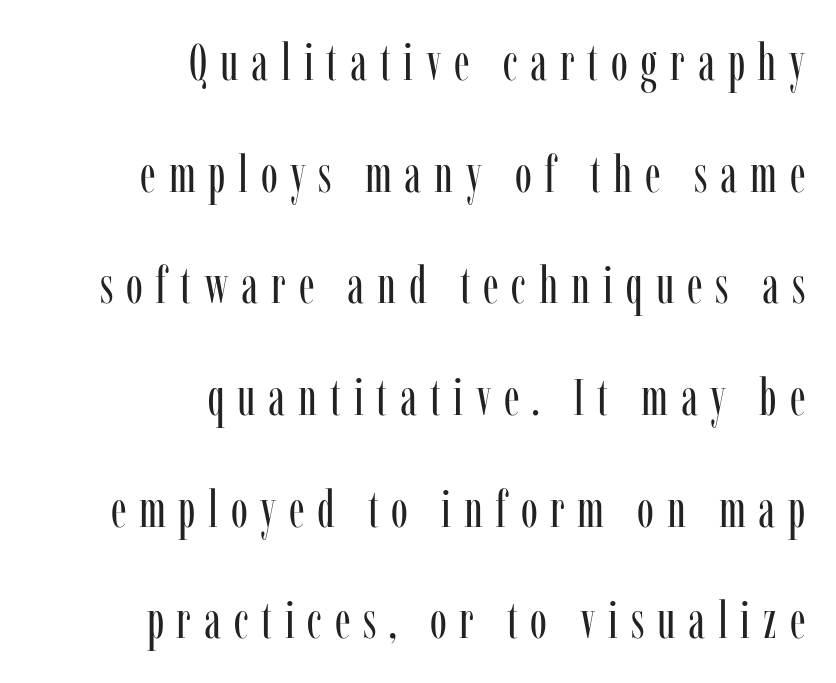
The image shows 51 px regular-weight, condensed serif type, upright; set right-aligned, loose line spacing (2.19x), unusually wide letter spacing (+0.25 em), not underlined; low stroke contrast and a medium x-height.
